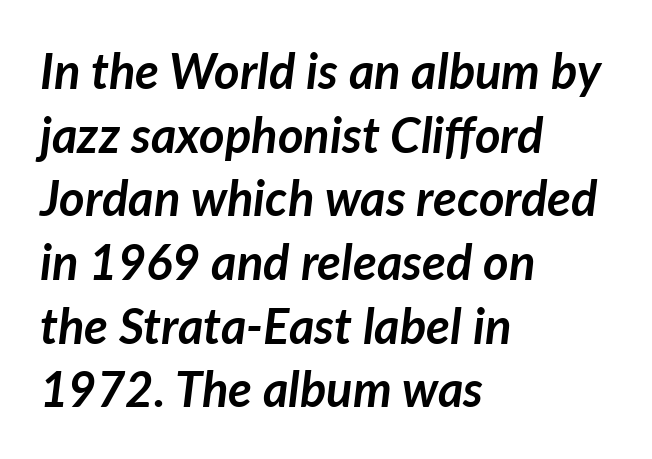
Q: Is the text bold? A: Yes.
Q: Is the text italic (slanted)? A: Yes, it leans right by about 7 degrees.
Q: Is the text underlined? A: No.
Q: How is the paragraph aligned? A: Left-aligned.
Q: Is the spacing between letters normal or unusually wide? A: Normal.
Q: Is the spacing between lines tight, normal or loose? A: Normal.
Q: Width (condensed, normal, or wide)? A: Normal.
Q: Stroke contrast? A: Low.
Q: x-height? A: Medium.
Q: Monospaced? A: No.
